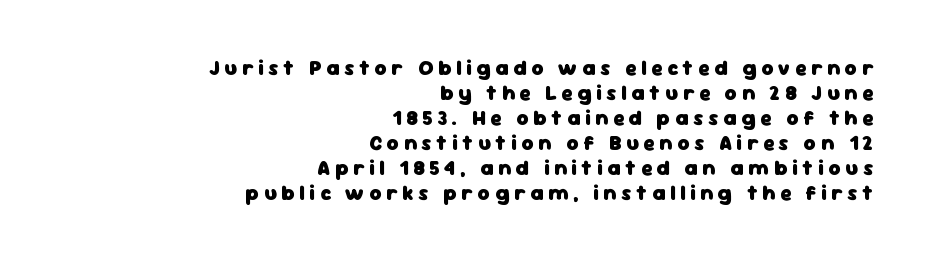
Q: Is the text bold? A: Yes.
Q: Is the text italic (slanted)? A: No, it is upright.
Q: Is the text underlined? A: No.
Q: How is the paragraph aligned? A: Right-aligned.
Q: Is the spacing between letters normal or unusually wide? A: Unusually wide.
